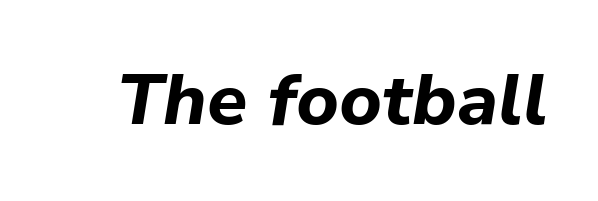
{"italic": "yes", "lean": "right", "slant_degrees": 9, "bold": "yes", "weight": "bold", "width": "normal", "stroke_contrast": "low", "x_height": "medium", "monospaced": "no", "underline": "no", "letter_spacing": "normal", "letter_spacing_em": 0.0, "glyph_px": 72}
